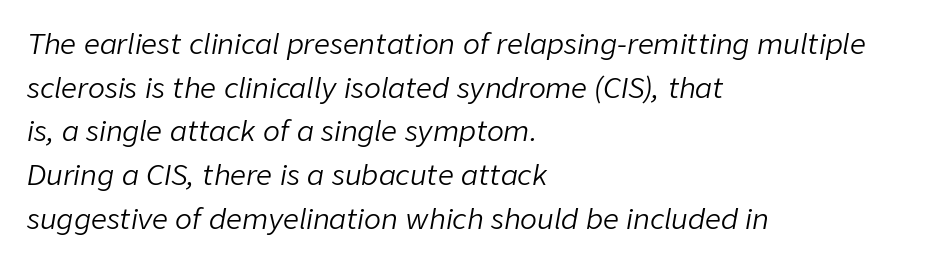
The image shows 28 px light type, italic (leaning right); set left-aligned, normal line spacing (1.56x), normal letter spacing, not underlined; low stroke contrast and a medium x-height.
